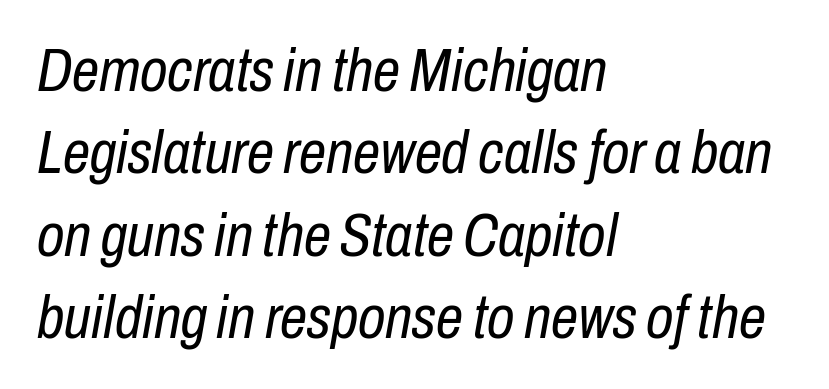
Interline gaps are of average width in this sample. This sample uses plain, unmodified letter spacing. The passage shown is not bold in any degree. Is the type slanted? Yes — the strokes lean at a clear angle. Honestly, there is no underline to notice here at all.
